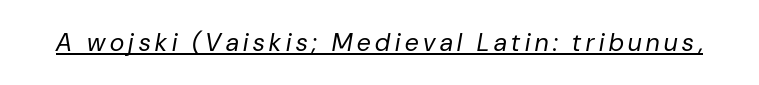
{"italic": "yes", "lean": "right", "slant_degrees": 10, "bold": "no", "underline": "yes", "glyph_px": 25}
